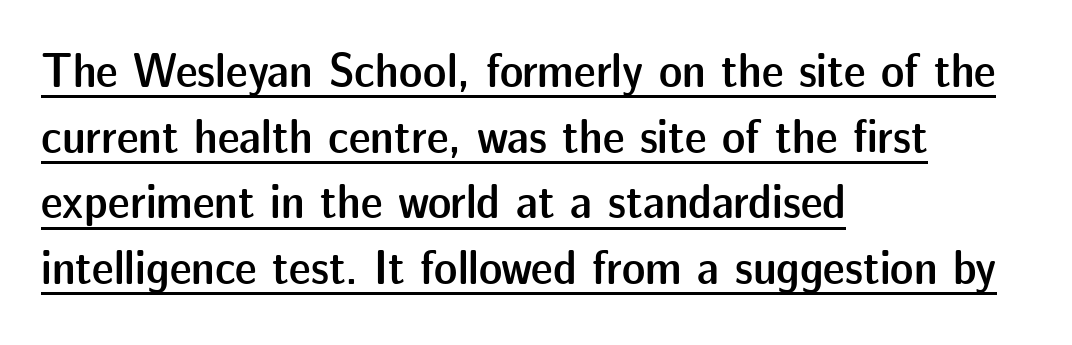
The image shows 49 px semibold sans-serif type, upright; set left-aligned, normal line spacing (1.34x), normal letter spacing, underlined; low stroke contrast and a medium x-height.
